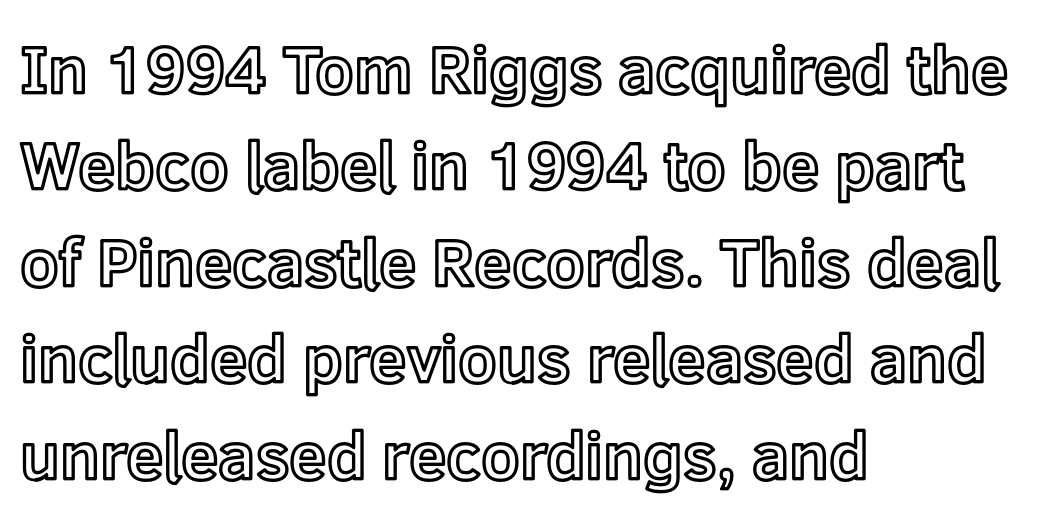
Q: Is the text italic (slanted)? A: No, it is upright.
Q: Is the text underlined? A: No.
Q: How is the paragraph aligned? A: Left-aligned.
Q: Is the spacing between letters normal or unusually wide? A: Normal.
Q: Is the spacing between lines tight, normal or loose? A: Normal.
Q: Width (condensed, normal, or wide)? A: Normal.
Q: x-height? A: Medium.
Q: Monospaced? A: No.
